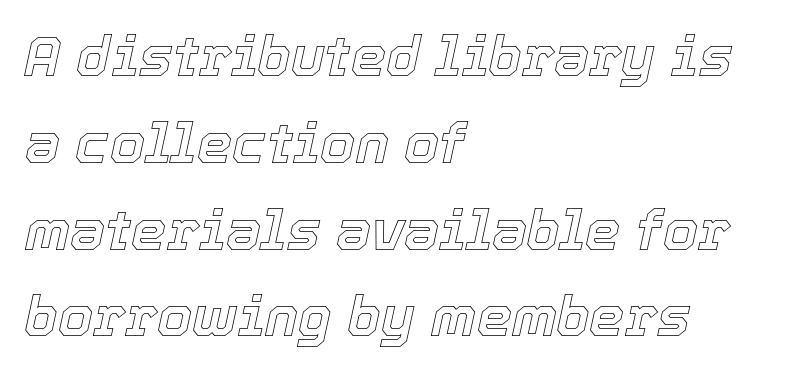
The string is rendered with underlining switched off. Tracking value appears to be zero — textbook default spacing. Varying glyph widths throughout — classic text-font behaviour. Every character sits at an angle, as italics do. One-word summary of the alignment: left. Vertical spacing — default.
